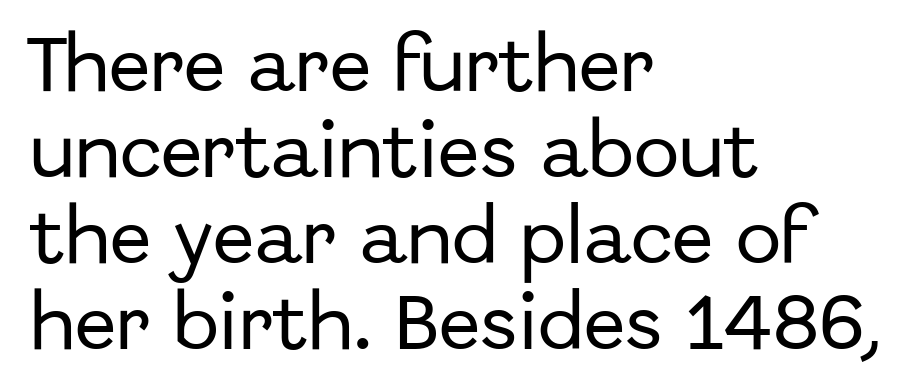
Here the designer chose a conventional face with non-uniform glyph widths. The paragraph shown leans on its left margin. The specimen reads as upright at a glance. The designer left line spacing at the default. Serifs: no, the terminals of the letterforms are clean.
